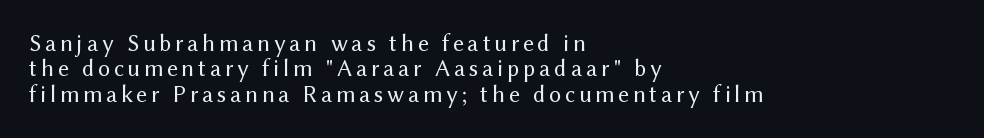
{"italic": "no", "bold": "no", "underline": "no", "align": "left", "line_spacing": "tight", "line_spacing_ratio": 1.06, "glyph_px": 24}
